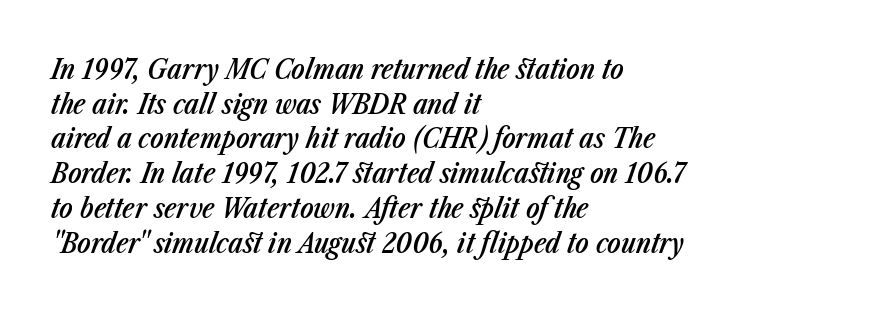
Is the type slanted? Yes — the strokes lean at a clear angle. Decoration check: the copy has no underline. The rendering keeps characters at their native spacing. Summary of weight: moderately heavy, a semibold.
